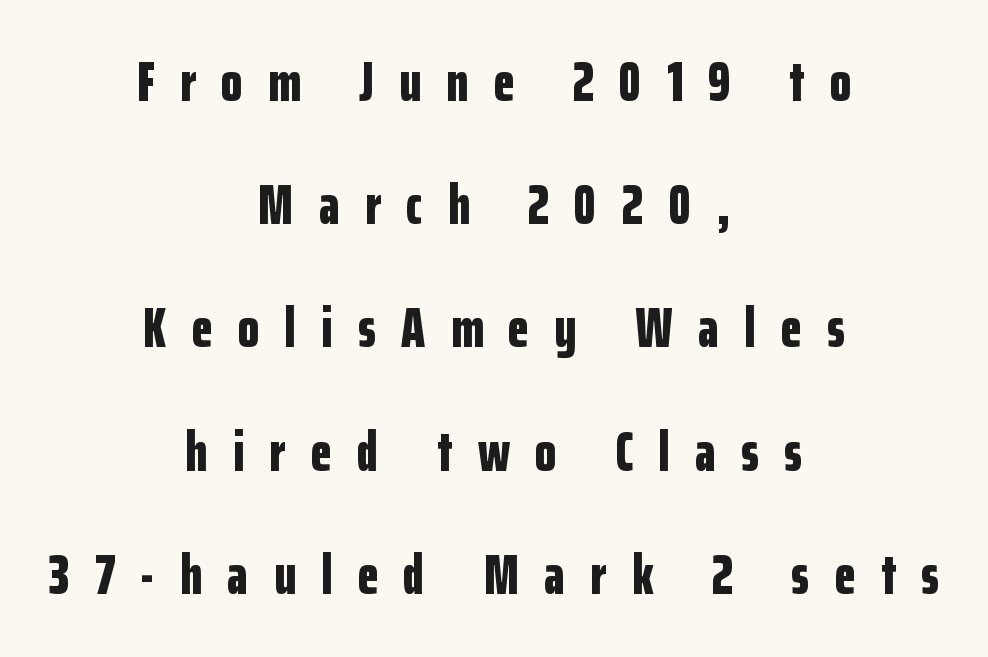
The image shows 55 px bold, condensed sans-serif type, upright; set centered, loose line spacing (2.24x), unusually wide letter spacing (+0.46 em), not underlined; low stroke contrast and a medium x-height.
